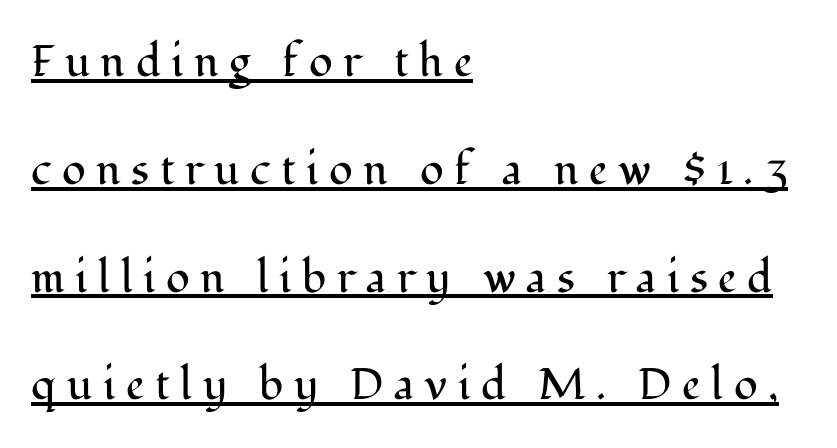
{"serif": "yes", "italic": "no", "bold": "no", "weight": "regular", "width": "normal", "stroke_contrast": "medium", "x_height": "medium", "monospaced": "no", "underline": "yes", "align": "left", "line_spacing": "loose", "line_spacing_ratio": 2.45, "letter_spacing": "wide", "letter_spacing_em": 0.24, "glyph_px": 44}
